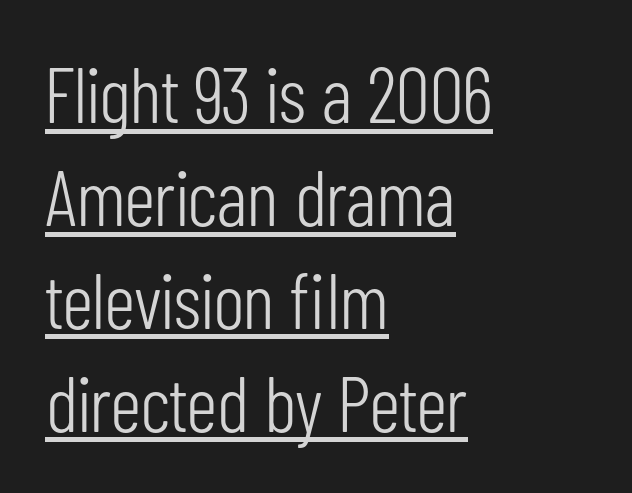
{"serif": "no", "italic": "no", "bold": "no", "weight": "light", "width": "condensed", "stroke_contrast": "low", "x_height": "medium", "monospaced": "no", "underline": "yes", "align": "left", "line_spacing": "normal", "line_spacing_ratio": 1.32, "letter_spacing": "normal", "letter_spacing_em": 0.0, "glyph_px": 78}
